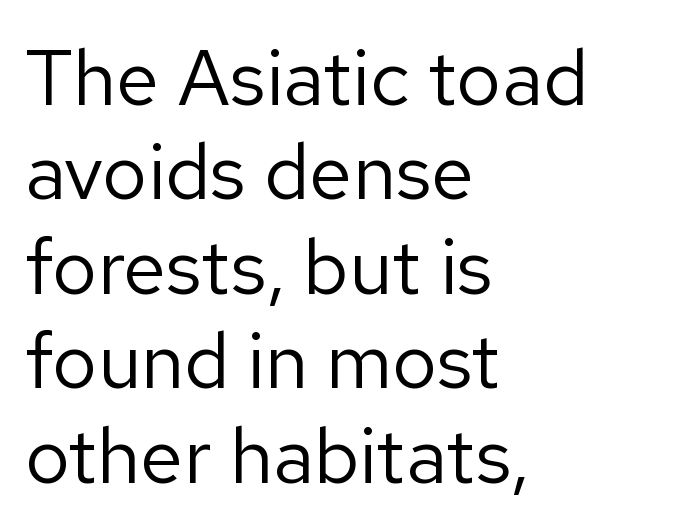
{"serif": "no", "italic": "no", "bold": "no", "weight": "regular", "width": "normal", "stroke_contrast": "low", "x_height": "medium", "monospaced": "no", "underline": "no", "align": "left", "line_spacing_ratio": 1.21, "letter_spacing": "normal", "letter_spacing_em": 0.0, "glyph_px": 78}
